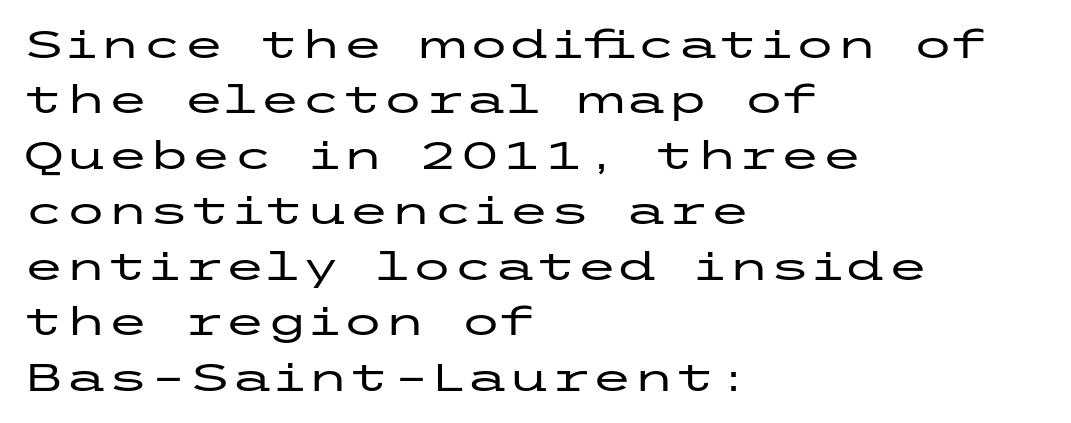
Teacher's note: observe the even left margin — that is flush-left alignment. Type style note: lacks serifs. The string is rendered with underlining switched off. These lines sit exactly where default settings would place them. Every character sits straight up, as roman type does.
